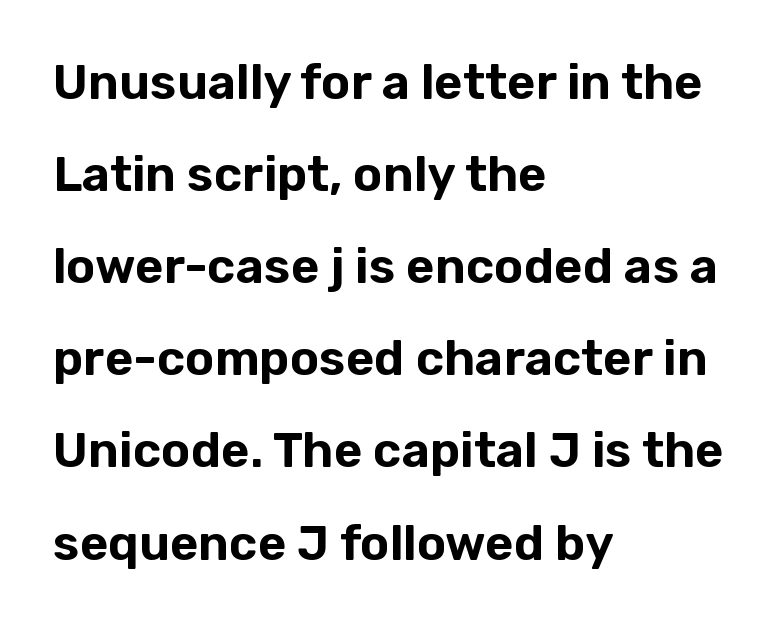
A clean baseline with only descenders dipping below it. Each letter's strokes conclude bluntly, with no projecting serifs. These lines are rendered in a variable-pitch font. The lettering stays uniformly vertical, giving the passage a roman look. Default kerning and tracking; the words read as compact shapes.
